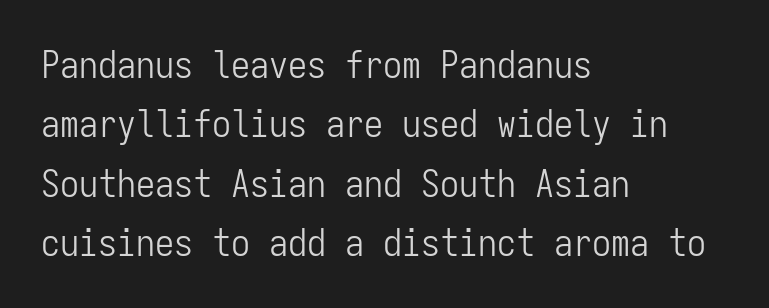
{"serif": "no", "italic": "no", "bold": "no", "weight": "light", "width": "condensed", "stroke_contrast": "low", "x_height": "medium", "monospaced": "yes", "underline": "no", "align": "left", "line_spacing": "normal", "line_spacing_ratio": 1.56, "letter_spacing": "normal", "letter_spacing_em": 0.0, "glyph_px": 38}
